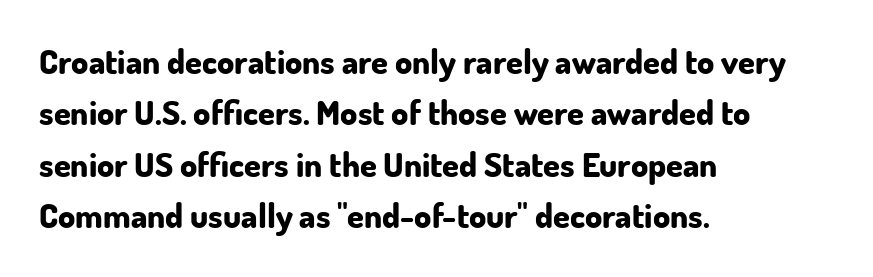
The image shows 34 px bold sans-serif type, upright; set left-aligned, normal line spacing (1.51x), normal letter spacing, not underlined; low stroke contrast and a small x-height.
